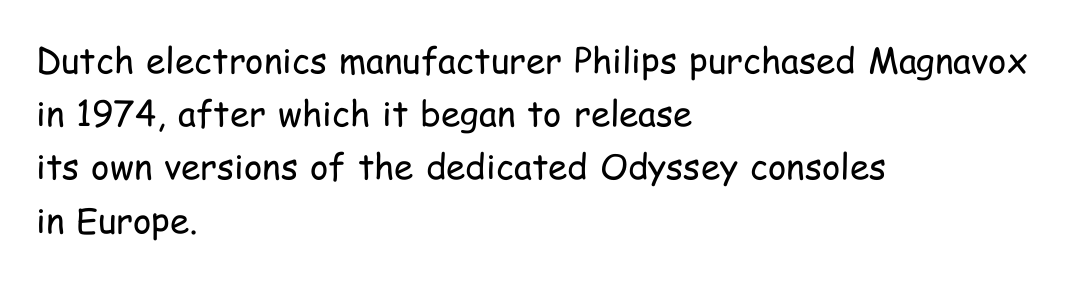
Q: Is the text bold? A: No.
Q: Is the text italic (slanted)? A: No, it is upright.
Q: Is the typeface a serif or a sans-serif typeface? A: Sans-serif.
Q: Is the text underlined? A: No.
Q: How is the paragraph aligned? A: Left-aligned.
Q: Is the spacing between letters normal or unusually wide? A: Normal.
Q: Is the spacing between lines tight, normal or loose? A: Normal.
Q: Width (condensed, normal, or wide)? A: Condensed.
Q: Stroke contrast? A: Low.
Q: x-height? A: Medium.
Q: Monospaced? A: No.
